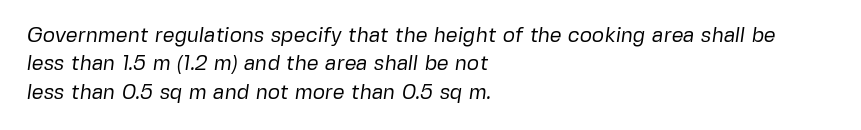
Q: Is the text bold? A: No.
Q: Is the text underlined? A: No.
Q: How is the paragraph aligned? A: Left-aligned.
Q: Is the spacing between letters normal or unusually wide? A: Normal.
Q: Is the spacing between lines tight, normal or loose? A: Normal.
